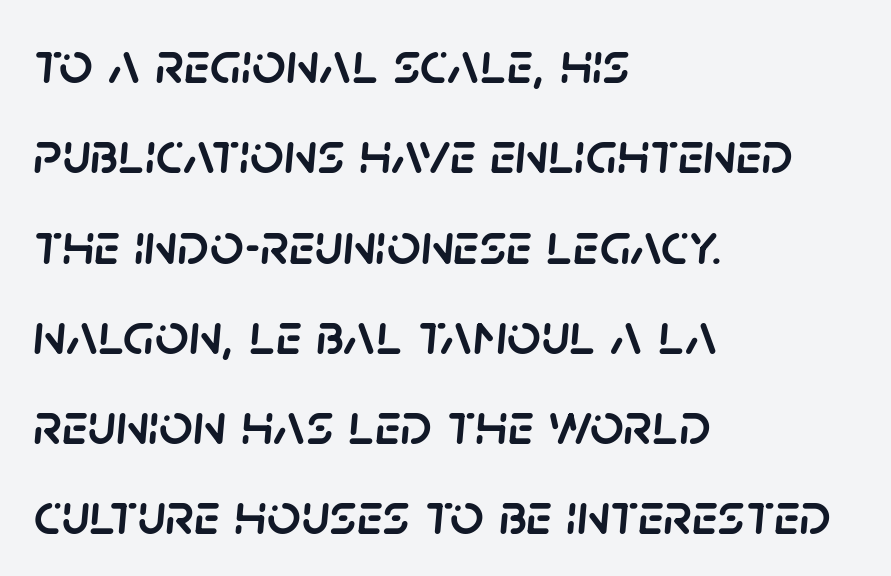
Q: Is the text italic (slanted)? A: Yes, it leans right by about 5 degrees.
Q: Is the text underlined? A: No.
Q: How is the paragraph aligned? A: Left-aligned.
Q: Is the spacing between letters normal or unusually wide? A: Normal.
Q: Is the spacing between lines tight, normal or loose? A: Normal.
Q: Width (condensed, normal, or wide)? A: Normal.
Q: Stroke contrast? A: Low.
Q: x-height? A: Large.
Q: Monospaced? A: No.
